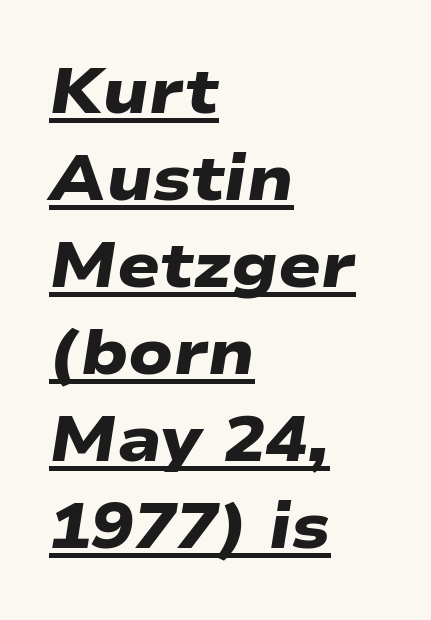
{"serif": "no", "bold": "yes", "weight": "heavy", "width": "wide", "stroke_contrast": "low", "x_height": "medium", "monospaced": "no", "underline": "yes", "align": "left", "line_spacing": "normal", "line_spacing_ratio": 1.38, "letter_spacing": "normal", "letter_spacing_em": 0.0, "glyph_px": 63}
